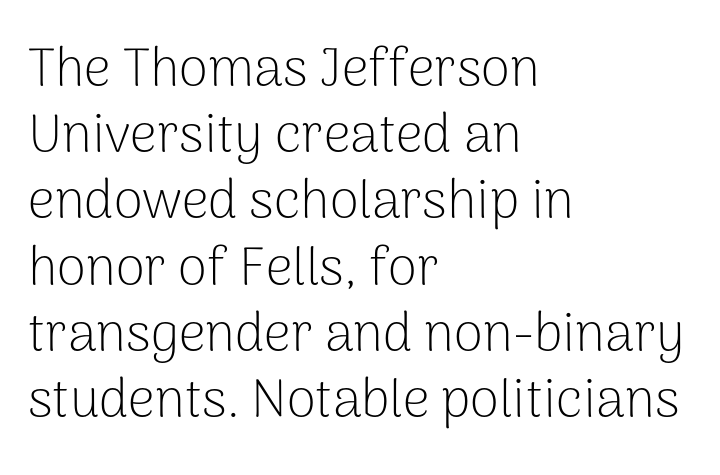
{"serif": "no", "italic": "no", "bold": "no", "weight": "light", "width": "normal", "stroke_contrast": "low", "x_height": "medium", "monospaced": "no", "underline": "no", "align": "left", "line_spacing": "normal", "line_spacing_ratio": 1.25, "letter_spacing": "normal", "letter_spacing_em": 0.0, "glyph_px": 53}
